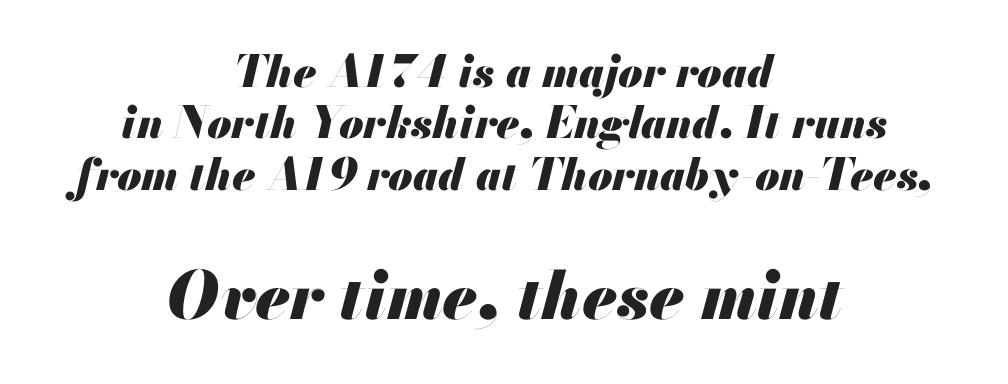
Q: Is the text bold? A: Yes.
Q: Is the text italic (slanted)? A: Yes, it leans right by about 13 degrees.
Q: Is the text underlined? A: No.
Q: How is the paragraph aligned? A: Centered.
Q: Is the spacing between letters normal or unusually wide? A: Normal.
Q: Which block of text is set in a larger size, the first (top) or the second (bottom)? A: The second (bottom) one.
Q: Width (condensed, normal, or wide)? A: Normal.
Q: Stroke contrast? A: Medium.
Q: x-height? A: Small.
Q: Monospaced? A: No.
